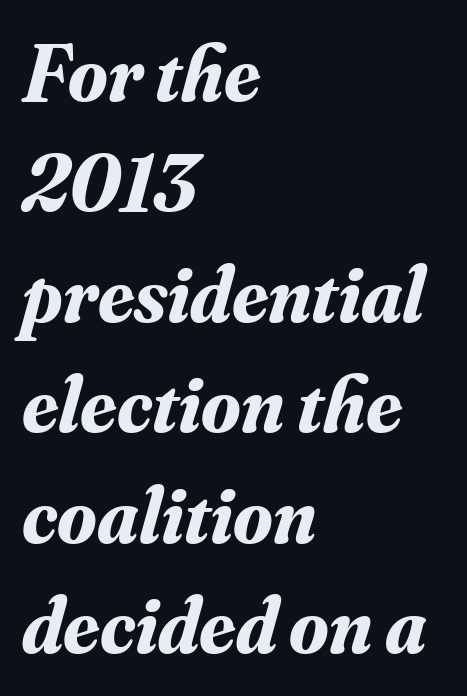
{"serif": "yes", "italic": "yes", "lean": "right", "slant_degrees": 16, "bold": "yes", "weight": "bold", "width": "normal", "stroke_contrast": "medium", "x_height": "small", "monospaced": "no", "underline": "no", "align": "left", "line_spacing": "normal", "line_spacing_ratio": 1.38, "letter_spacing": "normal", "letter_spacing_em": 0.0, "glyph_px": 80}
